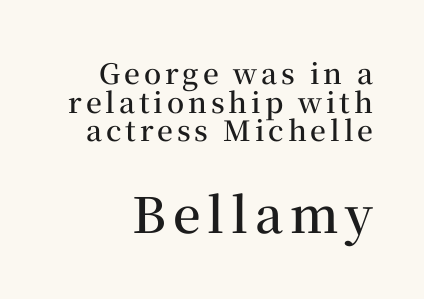
{"serif": "yes", "italic": "no", "bold": "semi", "weight": "semibold", "width": "normal", "stroke_contrast": "medium", "x_height": "medium", "monospaced": "no", "underline": "no", "line_spacing": "tight", "line_spacing_ratio": 1.02, "larger_block": "second", "size_ratio": 1.75, "glyph_px": 49}
